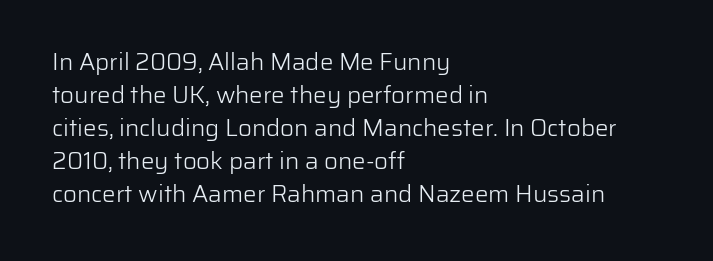
{"italic": "no", "bold": "no", "underline": "no", "align": "left", "line_spacing": "normal", "line_spacing_ratio": 1.38, "letter_spacing": "normal", "letter_spacing_em": 0.0, "glyph_px": 24}
